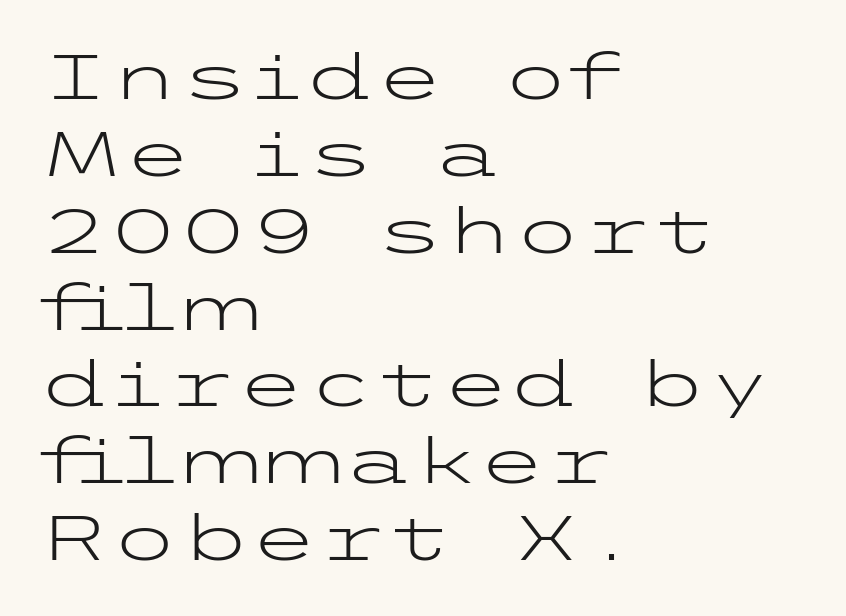
{"serif": "no", "italic": "no", "bold": "no", "weight": "light", "width": "wide", "stroke_contrast": "low", "x_height": "medium", "underline": "no", "align": "left", "line_spacing_ratio": 1.22, "letter_spacing": "normal", "letter_spacing_em": 0.0, "glyph_px": 63}
